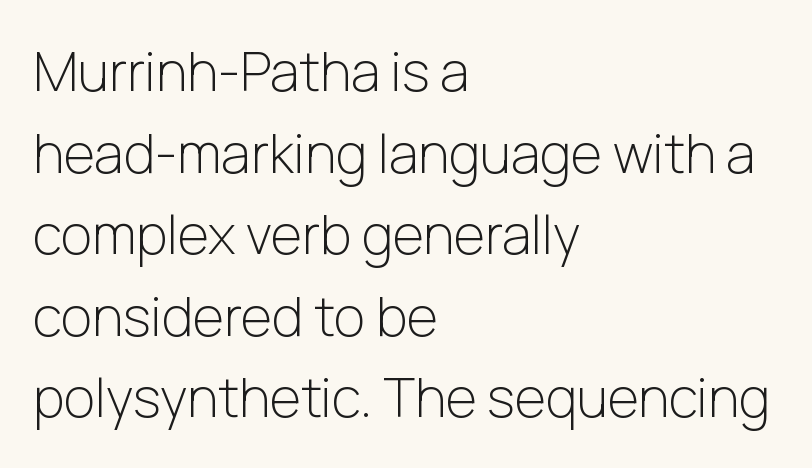
{"serif": "no", "italic": "no", "bold": "no", "weight": "light", "width": "normal", "stroke_contrast": "low", "x_height": "medium", "monospaced": "no", "underline": "no", "align": "left", "line_spacing": "normal", "line_spacing_ratio": 1.51, "letter_spacing": "normal", "letter_spacing_em": 0.0, "glyph_px": 54}
